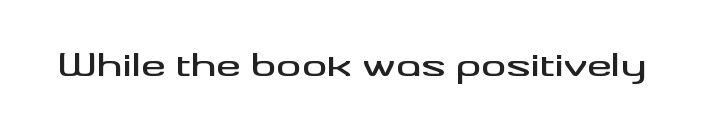
Look at the tracking — it's just the regular setting, nothing added. The face used here is proportionally spaced, like ordinary book or web type. Serifs: no, the terminals of the letterforms are clean. The lettering stays uniformly vertical, giving the passage a roman look.
